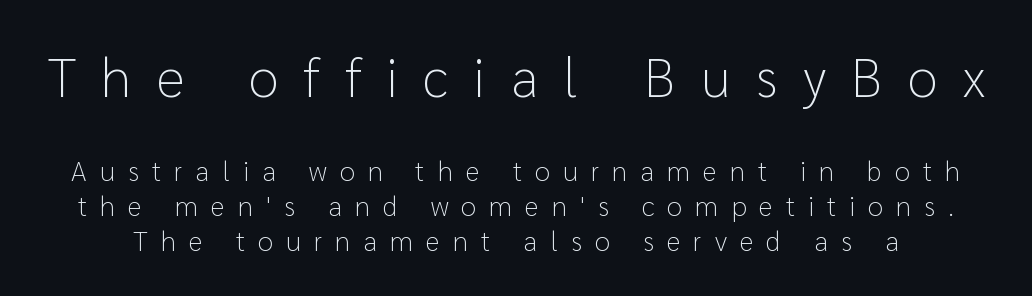
These lines are composed in type without serifs. Stems here are at most as thick as an everyday book face. Leading matches the norm, producing a regular column. Short note: letters widely spaced.
